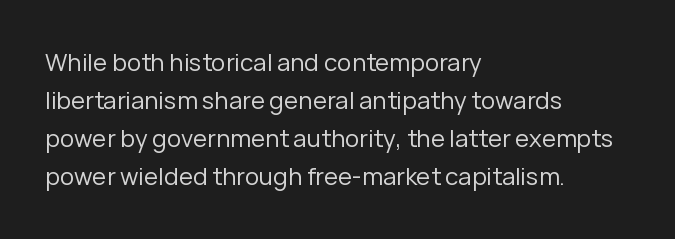
The image shows 24 px text type, upright; set left-aligned, normal line spacing (1.59x), normal letter spacing, not underlined.
